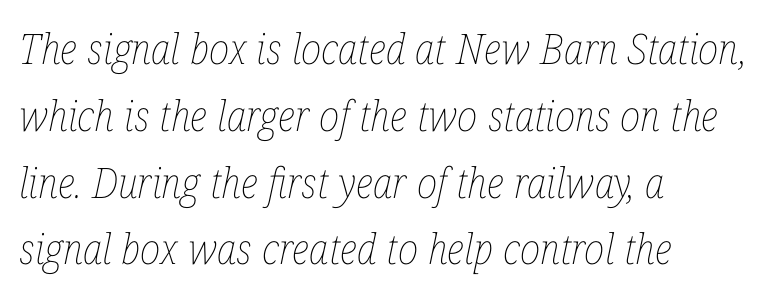
Nobody drew a line under any word here. The weight would be labelled regular, book, light, or lighter still. Each word holds together tightly as a unit, with standard inter-letter gaps. It's the slanting kind of type. The text block is weighted toward the left margin, trailing off unevenly rightward.
